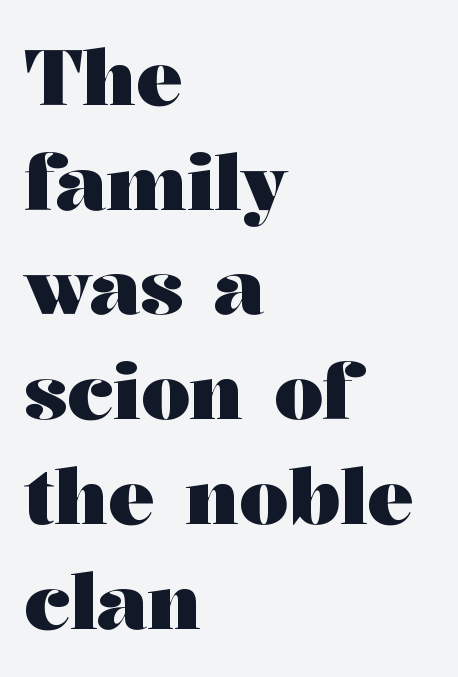
Q: Is the text bold? A: Yes.
Q: Is the text italic (slanted)? A: No, it is upright.
Q: Is the typeface a serif or a sans-serif typeface? A: Serif.
Q: Is the text underlined? A: No.
Q: How is the paragraph aligned? A: Left-aligned.
Q: Is the spacing between letters normal or unusually wide? A: Normal.
Q: Is the spacing between lines tight, normal or loose? A: Normal.
Q: Width (condensed, normal, or wide)? A: Wide.
Q: Stroke contrast? A: Medium.
Q: x-height? A: Medium.
Q: Monospaced? A: No.
